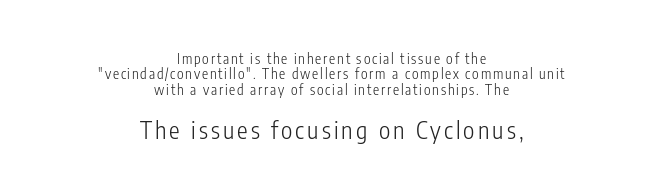
{"italic": "no", "bold": "no", "underline": "no", "align": "center", "line_spacing": "tight", "line_spacing_ratio": 1.09, "larger_block": "second", "size_ratio": 1.71, "glyph_px": 24}
